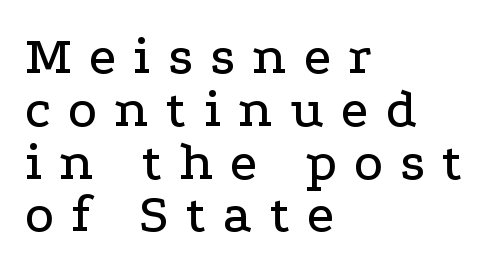
Q: Is the text italic (slanted)? A: No, it is upright.
Q: Is the typeface a serif or a sans-serif typeface? A: Serif.
Q: Is the text underlined? A: No.
Q: How is the paragraph aligned? A: Left-aligned.
Q: Is the spacing between letters normal or unusually wide? A: Unusually wide.
Q: Is the spacing between lines tight, normal or loose? A: Tight.
Q: Width (condensed, normal, or wide)? A: Wide.
Q: Stroke contrast? A: Low.
Q: x-height? A: Medium.
Q: Monospaced? A: No.
